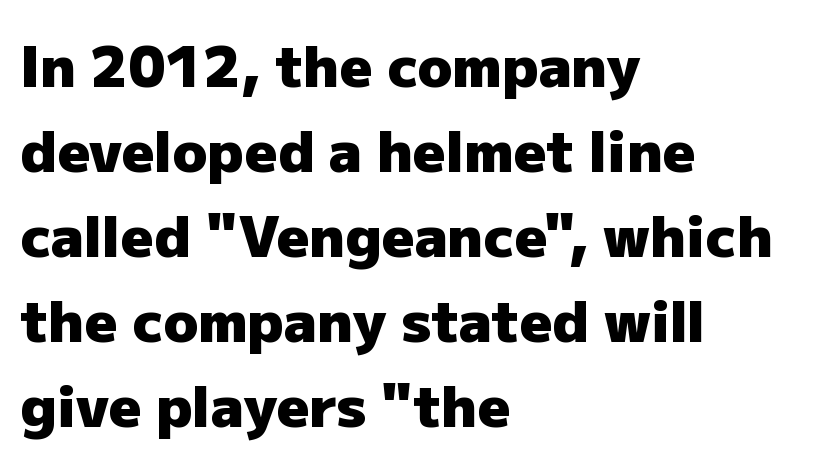
Q: Is the text bold? A: Yes.
Q: Is the text italic (slanted)? A: No, it is upright.
Q: Is the typeface a serif or a sans-serif typeface? A: Sans-serif.
Q: Is the text underlined? A: No.
Q: How is the paragraph aligned? A: Left-aligned.
Q: Is the spacing between letters normal or unusually wide? A: Normal.
Q: Is the spacing between lines tight, normal or loose? A: Normal.
Q: Width (condensed, normal, or wide)? A: Normal.
Q: Stroke contrast? A: Low.
Q: x-height? A: Medium.
Q: Monospaced? A: No.
